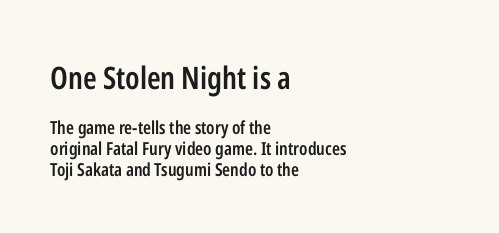
Type without underlining. Moderately thickened strokes mark this as semibold type. Horizontal alignment here is leftward, the default for most running prose. Think of a printed novel: that variable character pitch is what you see here.
